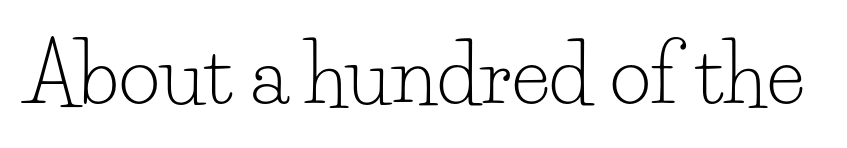
Q: Is the text bold? A: No.
Q: Is the text italic (slanted)? A: No, it is upright.
Q: Is the typeface a serif or a sans-serif typeface? A: Serif.
Q: Is the text underlined? A: No.
Q: Is the spacing between letters normal or unusually wide? A: Normal.
Q: Width (condensed, normal, or wide)? A: Normal.
Q: Stroke contrast? A: Low.
Q: x-height? A: Small.
Q: Monospaced? A: No.
